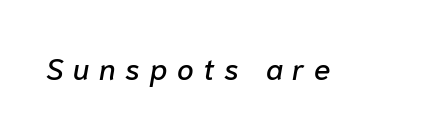
Notice how the stems are inclined rather than vertical — that's the hallmark of italics. Compared with typical body copy, the letter spacing here is much looser. The letters advance in unequal steps, a hallmark of proportional type. This rendering features lettering with no underline.
